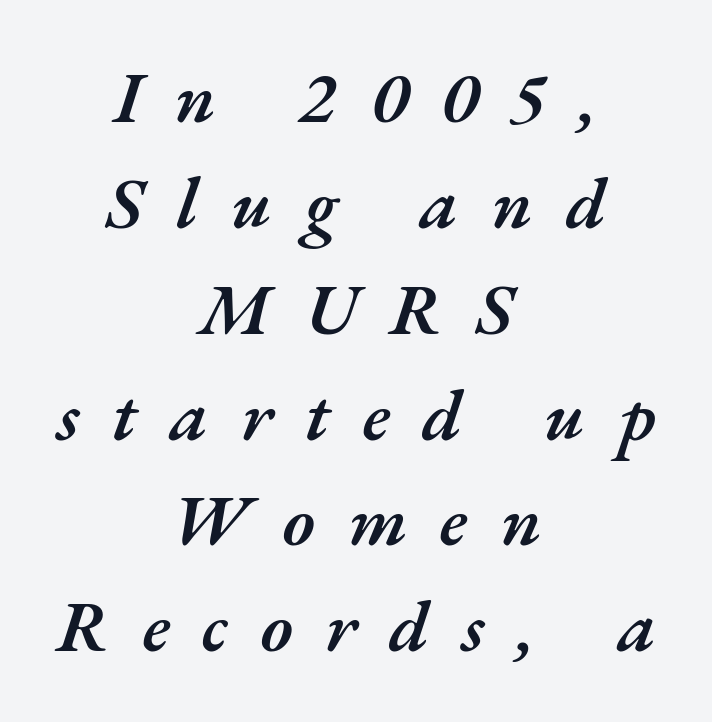
Q: Is the text bold? A: Semi-bold.
Q: Is the text italic (slanted)? A: Yes, it leans right by about 17 degrees.
Q: Is the text underlined? A: No.
Q: How is the paragraph aligned? A: Centered.
Q: Is the spacing between letters normal or unusually wide? A: Unusually wide.
Q: Is the spacing between lines tight, normal or loose? A: Normal.
Q: Width (condensed, normal, or wide)? A: Normal.
Q: Stroke contrast? A: Medium.
Q: x-height? A: Small.
Q: Monospaced? A: No.
